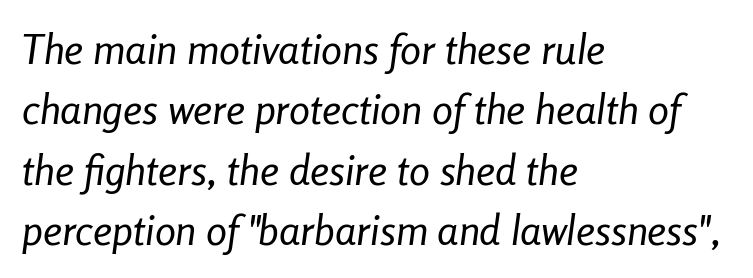
Q: Is the text bold? A: No.
Q: Is the text italic (slanted)? A: Yes, it leans right by about 8 degrees.
Q: Is the text underlined? A: No.
Q: How is the paragraph aligned? A: Left-aligned.
Q: Is the spacing between letters normal or unusually wide? A: Normal.
Q: Is the spacing between lines tight, normal or loose? A: Normal.
Q: Width (condensed, normal, or wide)? A: Condensed.
Q: Stroke contrast? A: Low.
Q: x-height? A: Medium.
Q: Monospaced? A: No.
